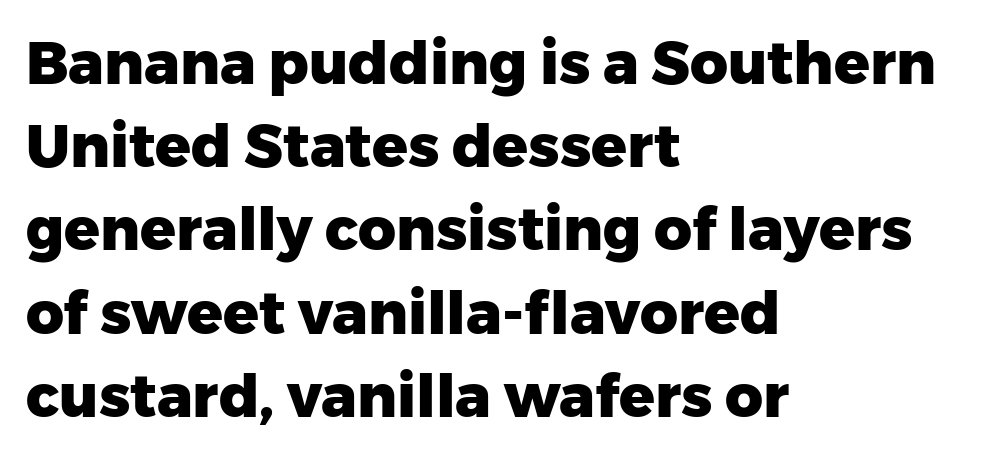
The image shows 59 px heavy sans-serif type, upright; set left-aligned, normal line spacing (1.41x), normal letter spacing, not underlined; low stroke contrast and a medium x-height.
